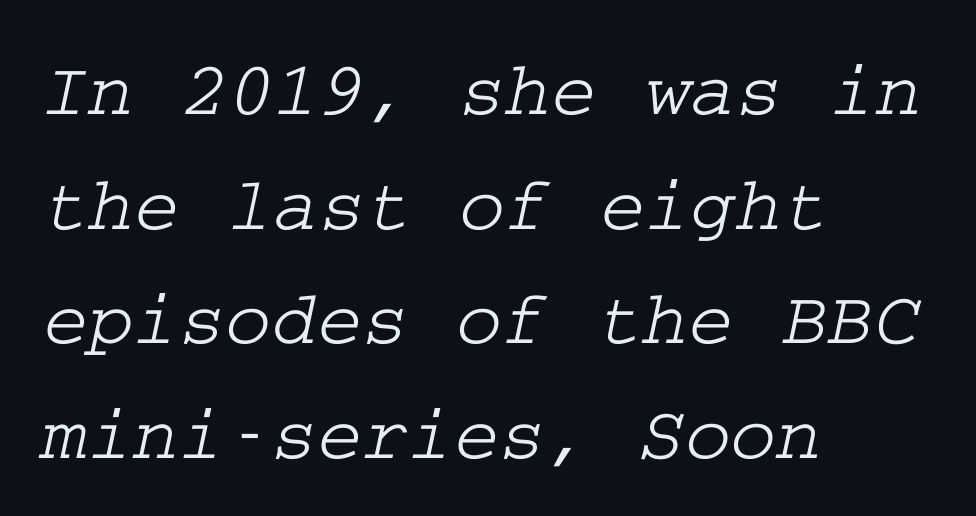
Q: Is the typeface a serif or a sans-serif typeface? A: Serif.
Q: Is the text underlined? A: No.
Q: How is the paragraph aligned? A: Left-aligned.
Q: Is the spacing between letters normal or unusually wide? A: Normal.
Q: Is the spacing between lines tight, normal or loose? A: Normal.
Q: Width (condensed, normal, or wide)? A: Wide.
Q: Stroke contrast? A: Low.
Q: x-height? A: Medium.
